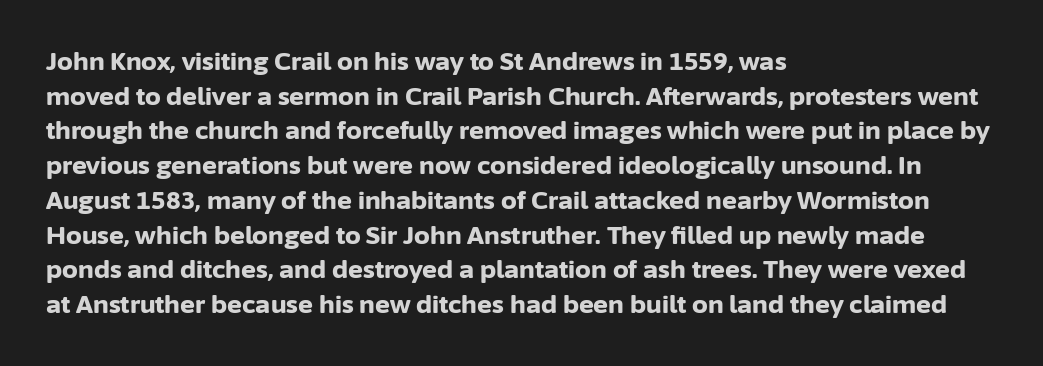
The type sits square on the baseline with zero lean. Summary of weight: heavy, a full bold. Rule under the text: the space is simply empty. Is the letter spacing exaggerated? No — it looks like the ordinary default.
